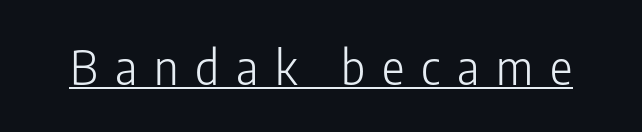
Q: Is the text bold? A: No.
Q: Is the text italic (slanted)? A: No, it is upright.
Q: Is the typeface a serif or a sans-serif typeface? A: Sans-serif.
Q: Is the text underlined? A: Yes.
Q: Is the spacing between letters normal or unusually wide? A: Unusually wide.
Q: Width (condensed, normal, or wide)? A: Condensed.
Q: Stroke contrast? A: Low.
Q: x-height? A: Medium.
Q: Monospaced? A: No.
